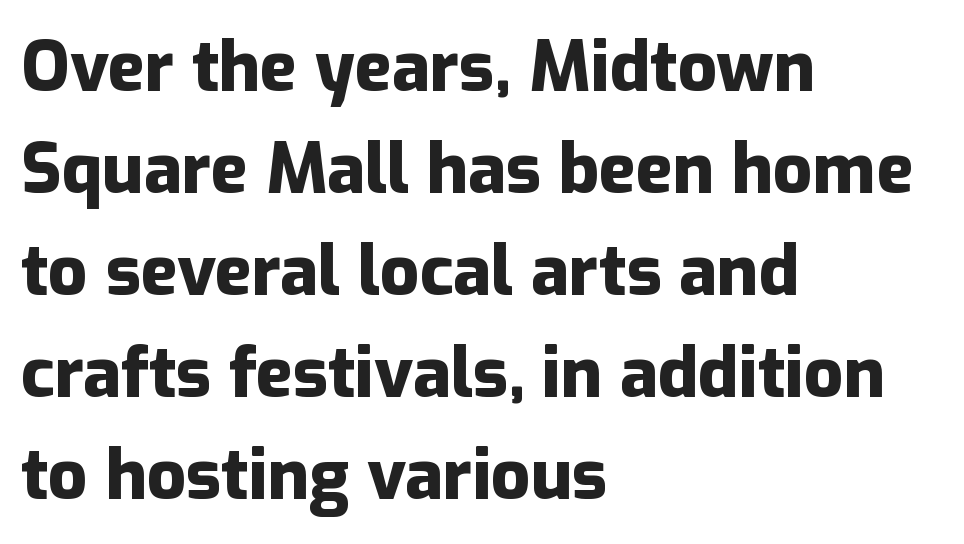
Q: Is the text bold? A: Yes.
Q: Is the text italic (slanted)? A: No, it is upright.
Q: Is the typeface a serif or a sans-serif typeface? A: Sans-serif.
Q: Is the text underlined? A: No.
Q: How is the paragraph aligned? A: Left-aligned.
Q: Is the spacing between letters normal or unusually wide? A: Normal.
Q: Is the spacing between lines tight, normal or loose? A: Normal.
Q: Width (condensed, normal, or wide)? A: Normal.
Q: Stroke contrast? A: Low.
Q: x-height? A: Medium.
Q: Monospaced? A: No.
